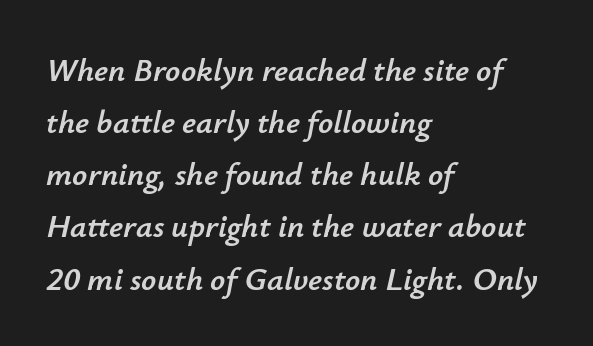
{"italic": "yes", "lean": "right", "slant_degrees": 12, "width": "normal", "stroke_contrast": "low", "x_height": "small", "monospaced": "no", "underline": "no", "align": "left", "line_spacing": "normal", "line_spacing_ratio": 1.58, "letter_spacing": "normal", "letter_spacing_em": 0.0, "glyph_px": 33}
